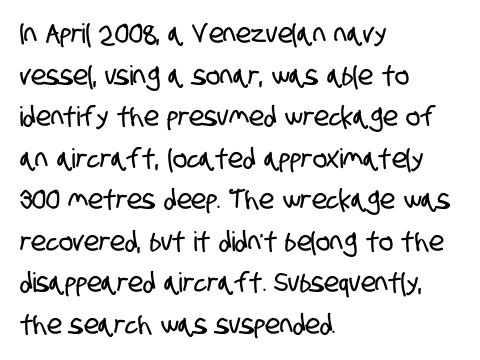
Does the leading feel generous? No, just average. The lines in this sample share a left origin and differ only in where they stop. The specimen omits any rule beneath the text block's lines. The horizontal fit of the characters is conventional and even.
